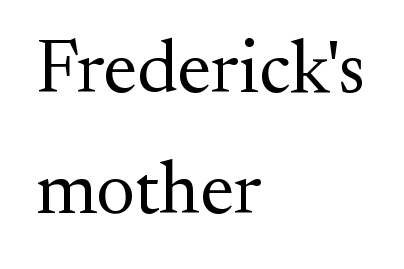
The image shows 75 px regular-weight serif type, upright; set left-aligned, normal line spacing (1.61x), normal letter spacing, not underlined; medium stroke contrast and a small x-height.
